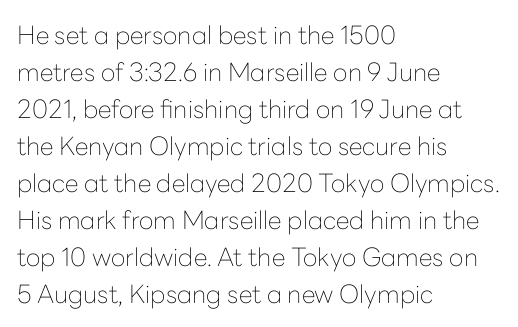
Q: Is the text bold? A: No.
Q: Is the text italic (slanted)? A: No, it is upright.
Q: Is the text underlined? A: No.
Q: How is the paragraph aligned? A: Left-aligned.
Q: Is the spacing between letters normal or unusually wide? A: Normal.
Q: Is the spacing between lines tight, normal or loose? A: Normal.
